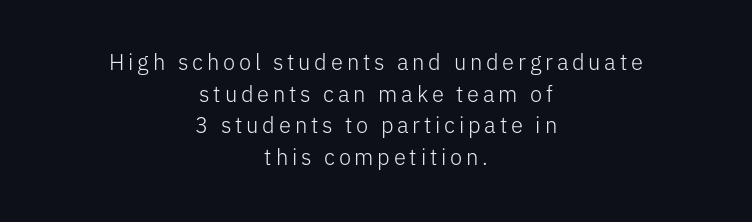
No letter is thick-stroked: the sample isn't bold. Vertically, the passage feels balanced, rows spaced as you'd expect. Clear beneath every line of the passage. The whitespace from short lines is split evenly between both sides. The axis of the letterforms is exactly vertical.
